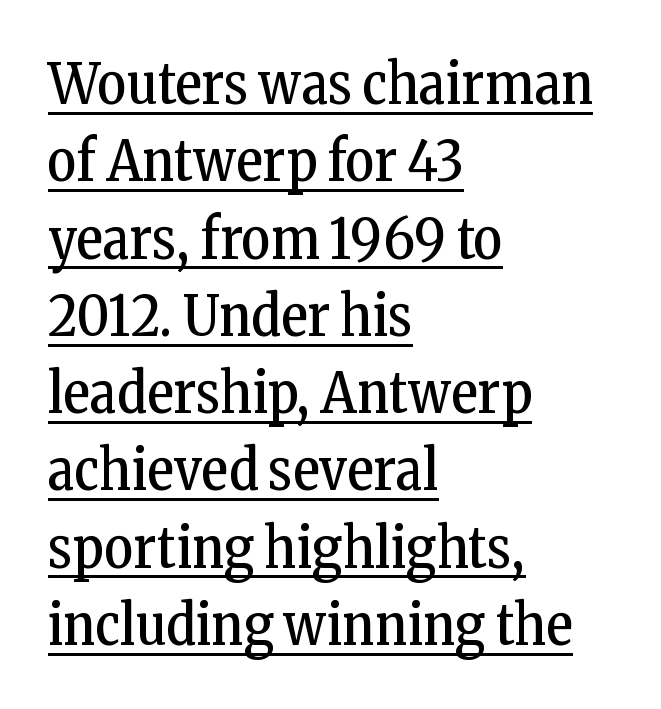
{"serif": "yes", "italic": "no", "bold": "no", "weight": "regular", "width": "condensed", "stroke_contrast": "low", "x_height": "medium", "monospaced": "no", "underline": "yes", "align": "left", "line_spacing": "normal", "line_spacing_ratio": 1.38, "letter_spacing": "normal", "letter_spacing_em": 0.0, "glyph_px": 56}
